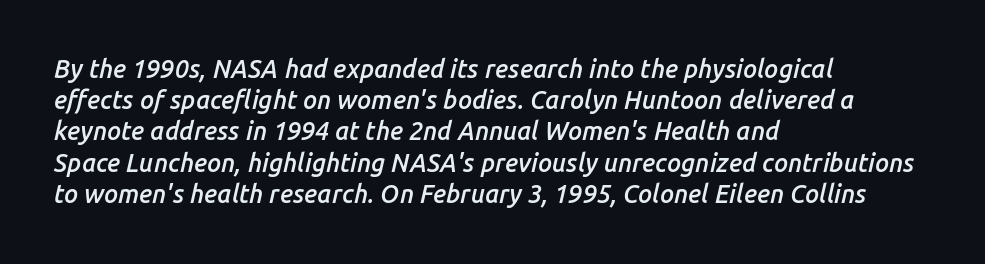
Nobody touched the tracking dial on this one. The face used here is a semibold: visibly heavier than regular, lighter than bold. Summary of vertical rhythm: regular, with standard interline spacing. A bare baseline throughout the passage. Emphasis-style slanted type is in use.
